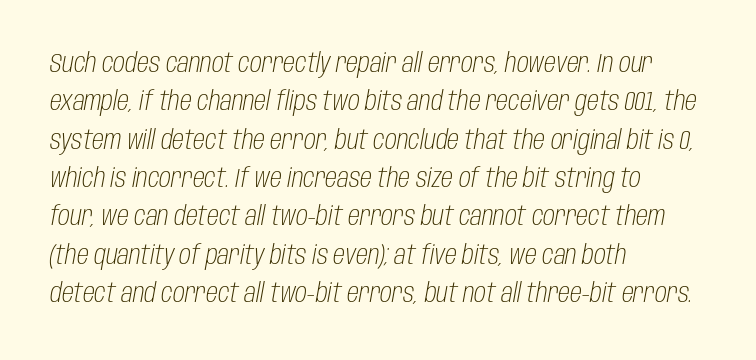
The image shows 27 px text type, italic (leaning right); set left-aligned, normal line spacing (1.42x), normal letter spacing, not underlined.
